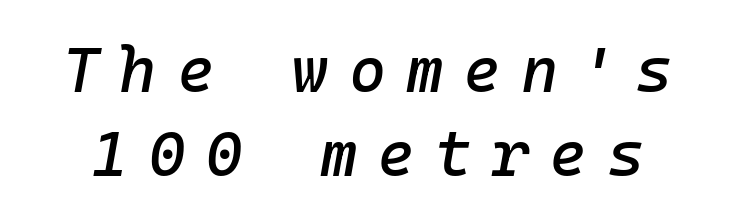
{"italic": "yes", "lean": "right", "slant_degrees": 10, "width": "normal", "stroke_contrast": "low", "x_height": "medium", "underline": "no", "line_spacing": "normal", "line_spacing_ratio": 1.32, "letter_spacing": "wide", "letter_spacing_em": 0.31, "glyph_px": 64}
